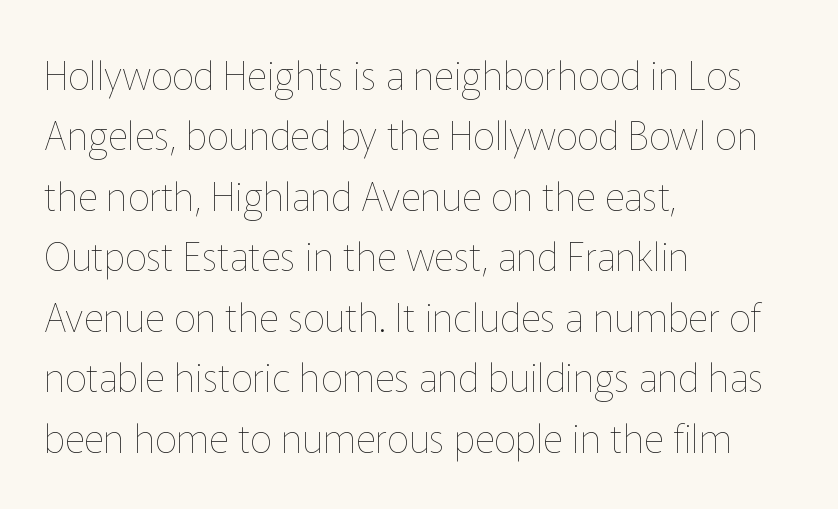
{"italic": "no", "bold": "no", "weight": "thin", "width": "normal", "stroke_contrast": "low", "x_height": "medium", "monospaced": "no", "underline": "no", "align": "left", "line_spacing": "normal", "line_spacing_ratio": 1.55, "letter_spacing": "normal", "letter_spacing_em": 0.0, "glyph_px": 39}
